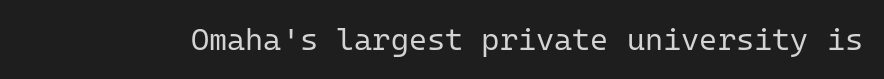
{"serif": "no", "italic": "no", "bold": "no", "weight": "regular", "width": "normal", "stroke_contrast": "low", "x_height": "medium", "monospaced": "yes", "underline": "no", "letter_spacing": "normal", "letter_spacing_em": 0.0, "glyph_px": 31}
